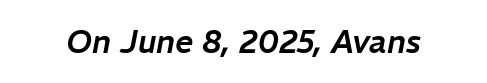
{"italic": "yes", "lean": "right", "slant_degrees": 11, "width": "normal", "stroke_contrast": "low", "x_height": "medium", "monospaced": "no", "underline": "no", "letter_spacing": "normal", "letter_spacing_em": 0.0, "glyph_px": 32}
